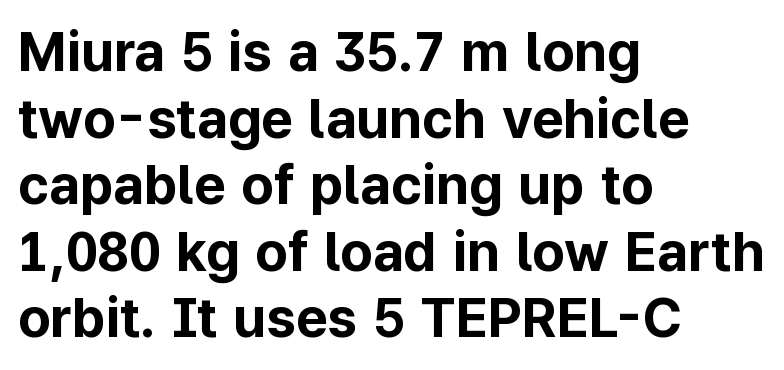
{"serif": "no", "italic": "no", "bold": "yes", "weight": "bold", "width": "normal", "stroke_contrast": "low", "x_height": "medium", "monospaced": "no", "underline": "no", "align": "left", "line_spacing_ratio": 1.21, "letter_spacing": "normal", "letter_spacing_em": 0.0, "glyph_px": 55}
